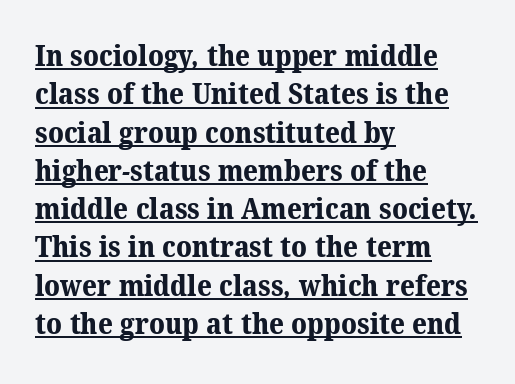
The paragraph has a hard left edge and a soft right edge. A typesetter would call this proportional, since set widths differ per character. The rendered words wear a rule along their underside. Here the glyphs are tracked normally, forming tight word shapes. Stroke thickness is high; the sample reads as a true bold. The vertical gap from one line to the next is medium.
